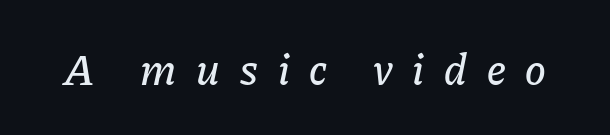
Q: Is the text italic (slanted)? A: Yes, it leans right by about 11 degrees.
Q: Is the text underlined? A: No.
Q: Is the spacing between letters normal or unusually wide? A: Unusually wide.
Q: Width (condensed, normal, or wide)? A: Normal.
Q: Stroke contrast? A: Low.
Q: x-height? A: Medium.
Q: Monospaced? A: No.
